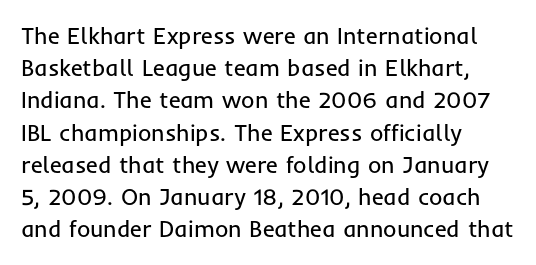
The image shows 23 px text type, upright; set left-aligned, normal line spacing (1.4x), normal letter spacing, not underlined.
